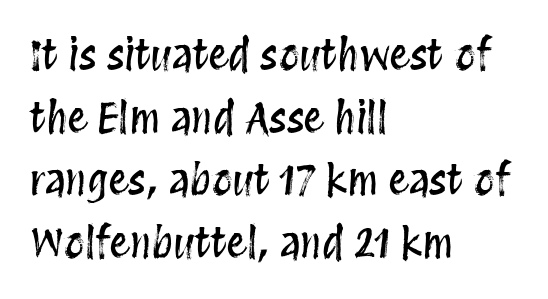
Left-aligned paragraph, ragged on the right. Designer's note — italics off, roman on. Leading: standard. How are the letters spaced? Ordinarily, with no added tracking. A clean baseline with only descenders dipping below it. A typesetter would call this proportional, since set widths differ per character.
